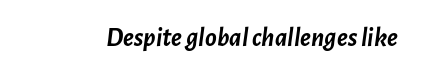
The image shows 27 px bold type, italic (leaning right); set normal letter spacing, not underlined.
